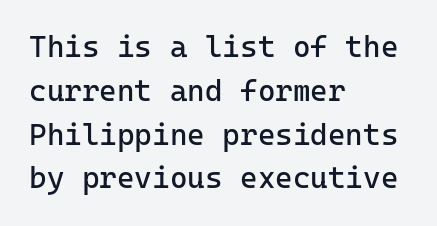
{"serif": "no", "italic": "no", "bold": "no", "weight": "regular", "width": "normal", "stroke_contrast": "low", "x_height": "medium", "underline": "no", "align": "left", "line_spacing": "normal", "line_spacing_ratio": 1.46, "letter_spacing": "normal", "letter_spacing_em": 0.0, "glyph_px": 30}
